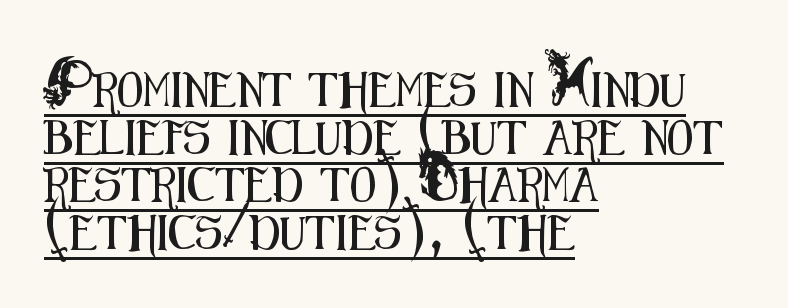
Note the varied advance widths — an 'i' is clearly narrower than an 'm'. Line starts are locked; line ends wander. You can tell it's not italic because the verticals are truly vertical. The rendering uses the underline text-decoration. Grotesque or geometric, the face here clearly has no serifs.
